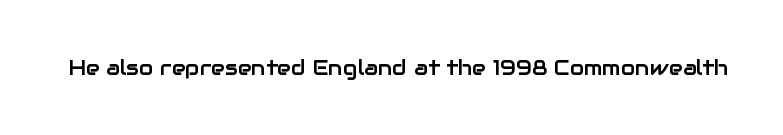
Q: Is the text italic (slanted)? A: No, it is upright.
Q: Is the text underlined? A: No.
Q: Is the spacing between letters normal or unusually wide? A: Normal.
